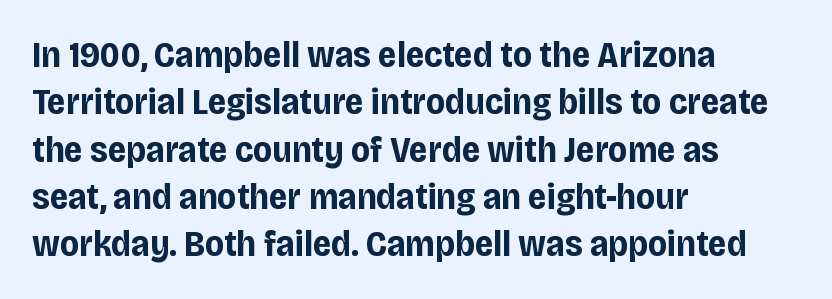
{"serif": "no", "italic": "no", "bold": "yes", "weight": "bold", "width": "condensed", "stroke_contrast": "low", "x_height": "large", "monospaced": "no", "underline": "no", "align": "left", "line_spacing": "normal", "line_spacing_ratio": 1.28, "letter_spacing": "normal", "letter_spacing_em": 0.0, "glyph_px": 37}
